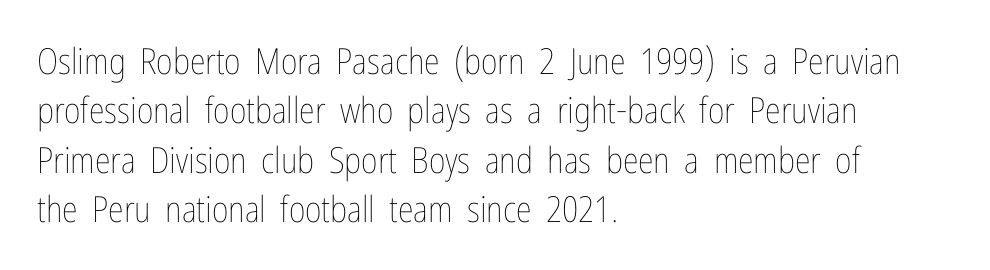
Q: Is the text bold? A: No.
Q: Is the text italic (slanted)? A: No, it is upright.
Q: Is the text underlined? A: No.
Q: How is the paragraph aligned? A: Left-aligned.
Q: Is the spacing between letters normal or unusually wide? A: Normal.
Q: Is the spacing between lines tight, normal or loose? A: Normal.
Q: Width (condensed, normal, or wide)? A: Condensed.
Q: Stroke contrast? A: Low.
Q: x-height? A: Medium.
Q: Monospaced? A: No.
